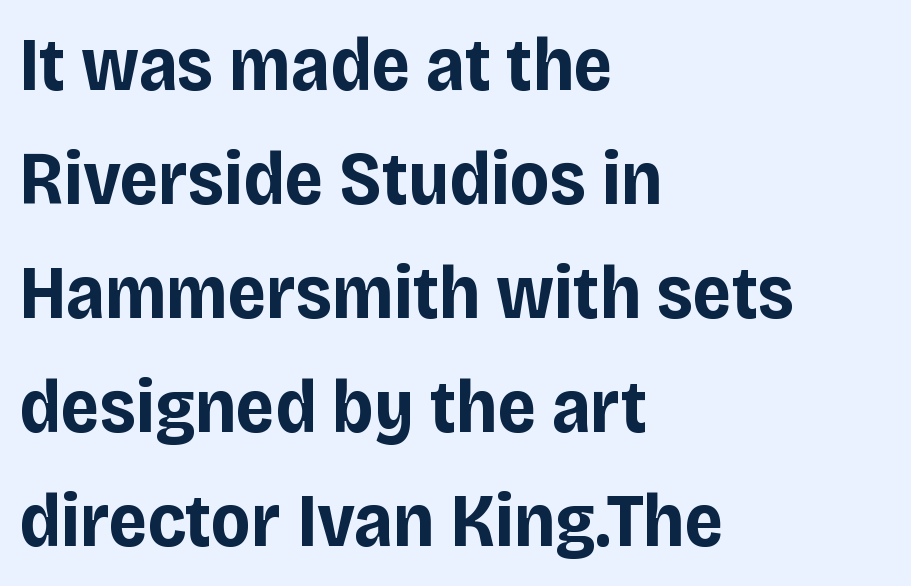
Regarding leading, the lines here are spaced in the standard way. This sample uses an upright cut, with every glyph sitting square on the baseline. Letterform terminals end flat and unadorned throughout the passage. Plenty of ink on the page — the face is bold. The letters advance in unequal steps, a hallmark of proportional type.
